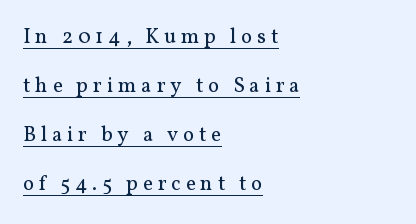
The image shows 21 px text type, upright; set left-aligned, loose line spacing (2.34x), unusually wide letter spacing (+0.23 em), underlined.
